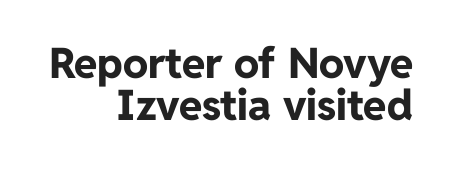
Q: Is the text bold? A: Yes.
Q: Is the text italic (slanted)? A: No, it is upright.
Q: Is the typeface a serif or a sans-serif typeface? A: Sans-serif.
Q: Is the text underlined? A: No.
Q: How is the paragraph aligned? A: Right-aligned.
Q: Is the spacing between letters normal or unusually wide? A: Normal.
Q: Is the spacing between lines tight, normal or loose? A: Tight.
Q: Width (condensed, normal, or wide)? A: Normal.
Q: Stroke contrast? A: Low.
Q: x-height? A: Medium.
Q: Monospaced? A: No.
